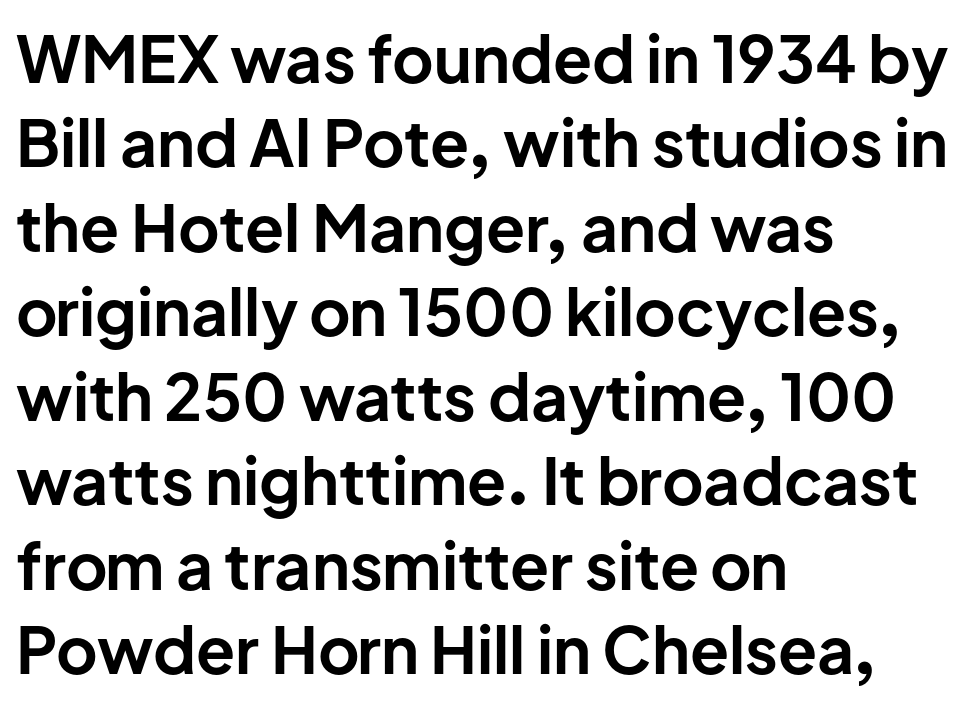
Spacing between characters is what you'd get straight out of the box. Look at the bottom of the vertical strokes: they stop flat, with no serifs. Students, observe: this is what conventionally led text looks like. The glyphs are unaccompanied by any horizontal stroke below them. Each glyph is drawn with heavy, bold strokes. Upright lettering throughout.
